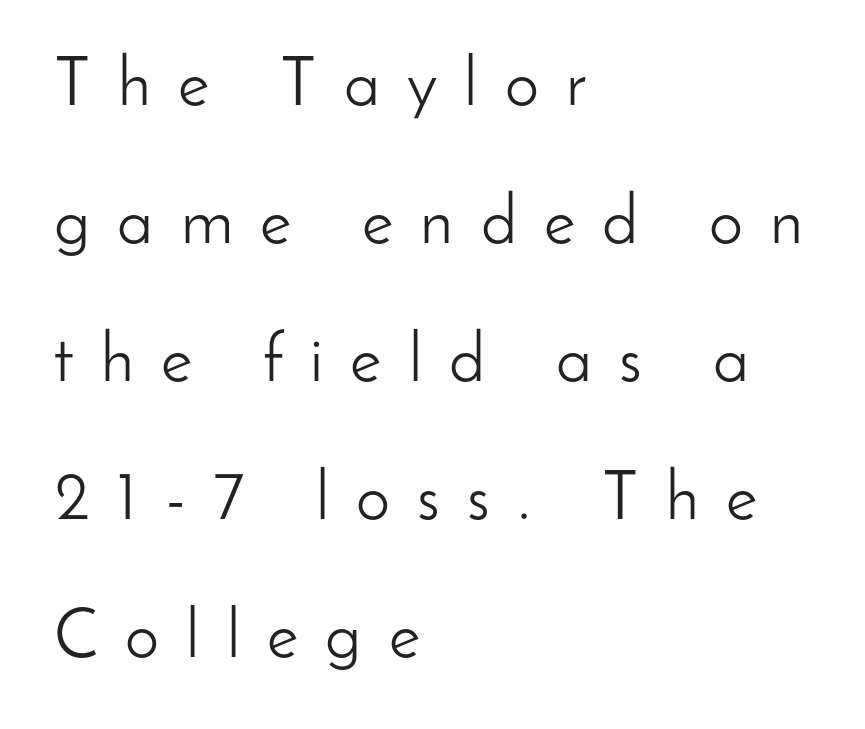
No extra ink here — the face is not bold. Rendered with straight, roman letterforms. Students, observe: this is what heavily led, spacious text looks like. A sans-serif font was chosen for this passage.
